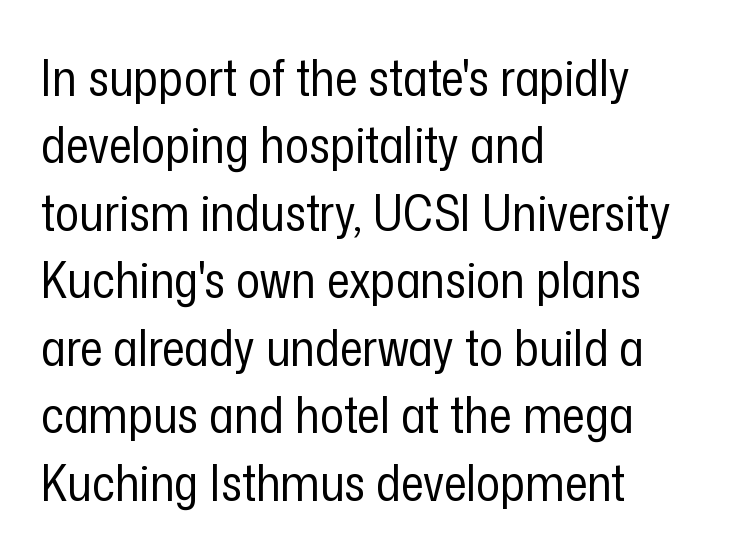
The image shows 50 px regular-weight, condensed sans-serif type, upright; set left-aligned, normal line spacing (1.35x), normal letter spacing, not underlined; low stroke contrast and a medium x-height.
